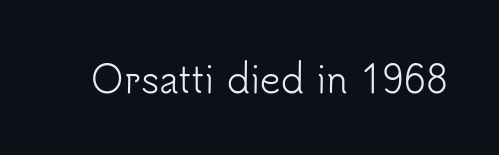
The image shows 36 px light sans-serif type, upright; set normal letter spacing, not underlined; low stroke contrast and a small x-height.
